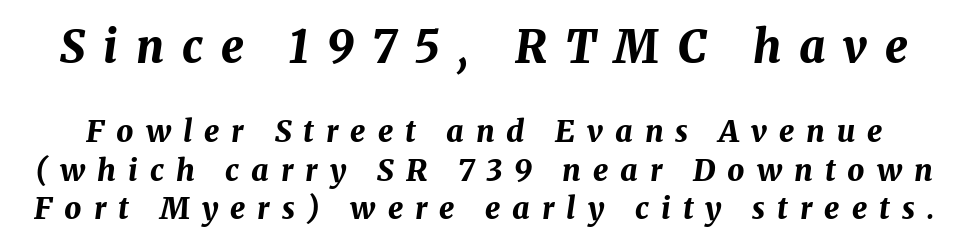
Here the designer chose a conventional face with non-uniform glyph widths. How are the letters spaced? Widely, with obvious added tracking. The space directly below the letters is spotless. Weight: bold. Vertically, the passage feels balanced, rows spaced as you'd expect.
